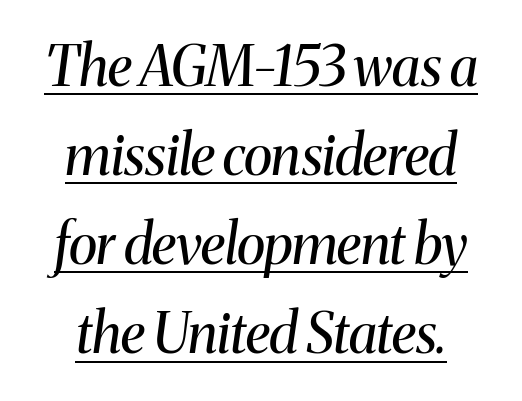
Weight: in the light-to-regular range. Unlike a clean sans, this face finishes its strokes with serifs. Note the varied advance widths — an 'i' is clearly narrower than an 'm'. Observe the lean: these are italic letterforms. The rendering uses a moderate line-height, typical for paragraphs. Emphasis is given by a line drawn under the lettering.
